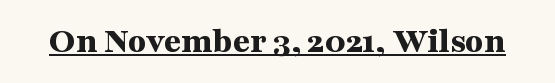
A serif font was chosen for this passage. Each line of the rendering has a horizontal stroke beneath the glyphs. Tracking value appears to be zero — textbook default spacing. Notice how the stems are strictly vertical — no italics here. Do the characters align in a grid? No, the font is proportional. Weight check: bold — yes, fully.
